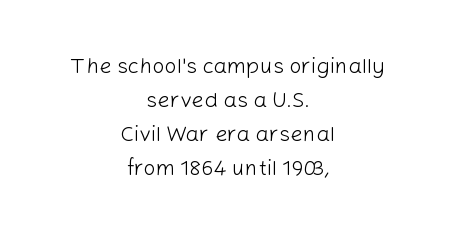
Q: Is the text bold? A: No.
Q: Is the text italic (slanted)? A: No, it is upright.
Q: Is the text underlined? A: No.
Q: How is the paragraph aligned? A: Centered.
Q: Is the spacing between letters normal or unusually wide? A: Normal.
Q: Is the spacing between lines tight, normal or loose? A: Normal.
